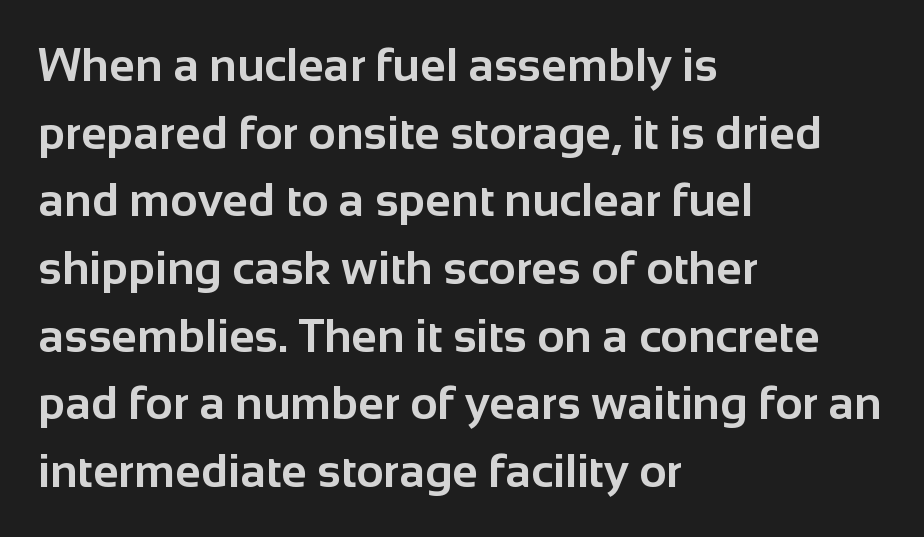
The image shows 47 px bold sans-serif type, upright; set left-aligned, normal line spacing (1.44x), normal letter spacing, not underlined; low stroke contrast and a medium x-height.
